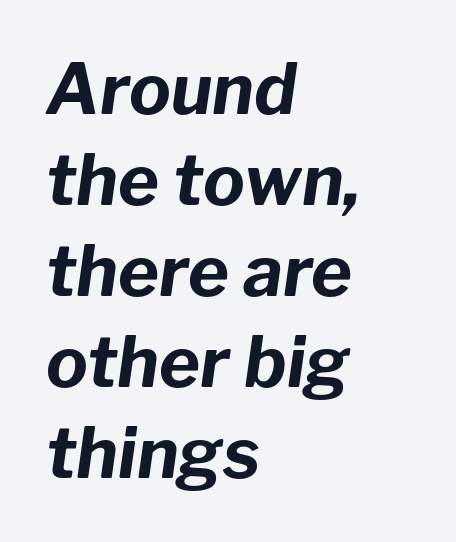
The image shows 70 px bold type, italic (leaning right); set left-aligned, normal line spacing (1.3x), normal letter spacing, not underlined; low stroke contrast and a medium x-height.
